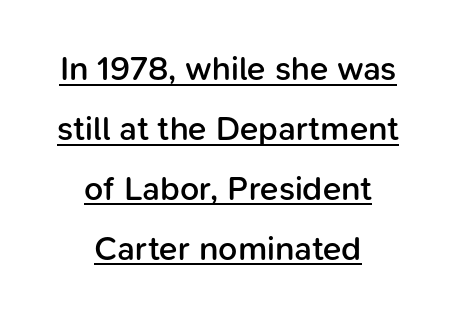
Nope, no serifs anywhere on these letters. Here the designer chose a conventional face with non-uniform glyph widths. There is no visible air inserted between adjacent glyphs. Underlining? Definitely there. Short and long lines alike share a common midpoint. Posture: vertical.
